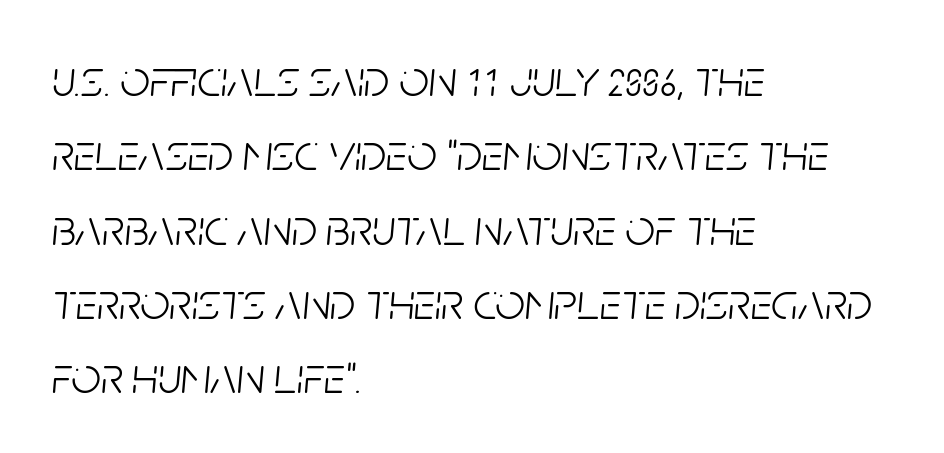
Quick note: underline off. The rag falls on the right side of this text block. Students, note that the glyphs here touch the page at normal intervals. Each new line begins a customary step beneath the previous one. A quiet, ordinary-to-light weight characterises the typeface.
